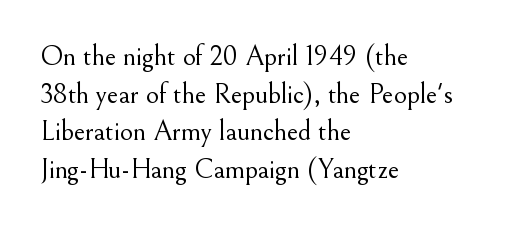
{"serif": "yes", "italic": "no", "bold": "no", "weight": "light", "width": "normal", "stroke_contrast": "medium", "x_height": "small", "monospaced": "no", "underline": "no", "align": "left", "line_spacing": "normal", "line_spacing_ratio": 1.34, "letter_spacing": "normal", "letter_spacing_em": 0.0, "glyph_px": 28}
